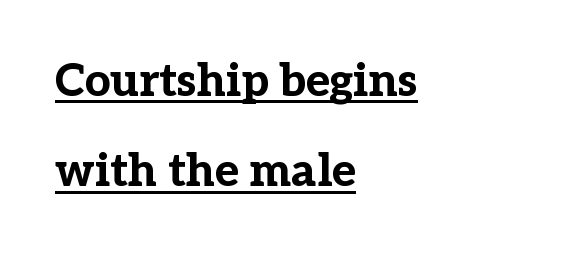
Q: Is the text bold? A: Yes.
Q: Is the text italic (slanted)? A: No, it is upright.
Q: Is the typeface a serif or a sans-serif typeface? A: Serif.
Q: Is the text underlined? A: Yes.
Q: How is the paragraph aligned? A: Left-aligned.
Q: Is the spacing between letters normal or unusually wide? A: Normal.
Q: Is the spacing between lines tight, normal or loose? A: Loose.
Q: Width (condensed, normal, or wide)? A: Normal.
Q: Stroke contrast? A: Low.
Q: x-height? A: Medium.
Q: Monospaced? A: No.
